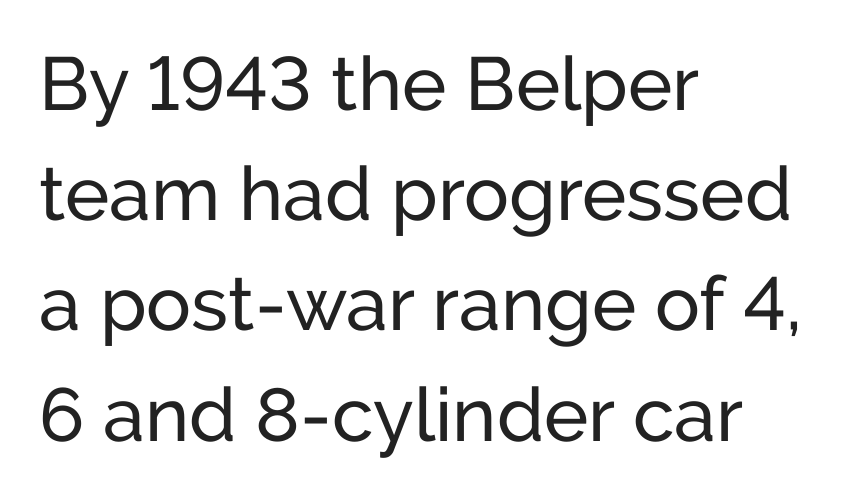
Q: Is the text italic (slanted)? A: No, it is upright.
Q: Is the typeface a serif or a sans-serif typeface? A: Sans-serif.
Q: Is the text underlined? A: No.
Q: How is the paragraph aligned? A: Left-aligned.
Q: Is the spacing between letters normal or unusually wide? A: Normal.
Q: Is the spacing between lines tight, normal or loose? A: Normal.
Q: Width (condensed, normal, or wide)? A: Normal.
Q: Stroke contrast? A: Low.
Q: x-height? A: Medium.
Q: Monospaced? A: No.
